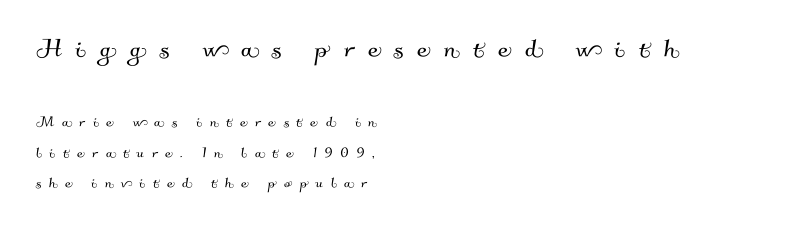
{"serif": "no", "width": "normal", "stroke_contrast": "medium", "x_height": "small", "monospaced": "no", "underline": "no", "align": "left", "line_spacing": "normal", "line_spacing_ratio": 1.68, "letter_spacing": "wide", "letter_spacing_em": 0.42, "larger_block": "first", "size_ratio": 1.78, "glyph_px": 32}
